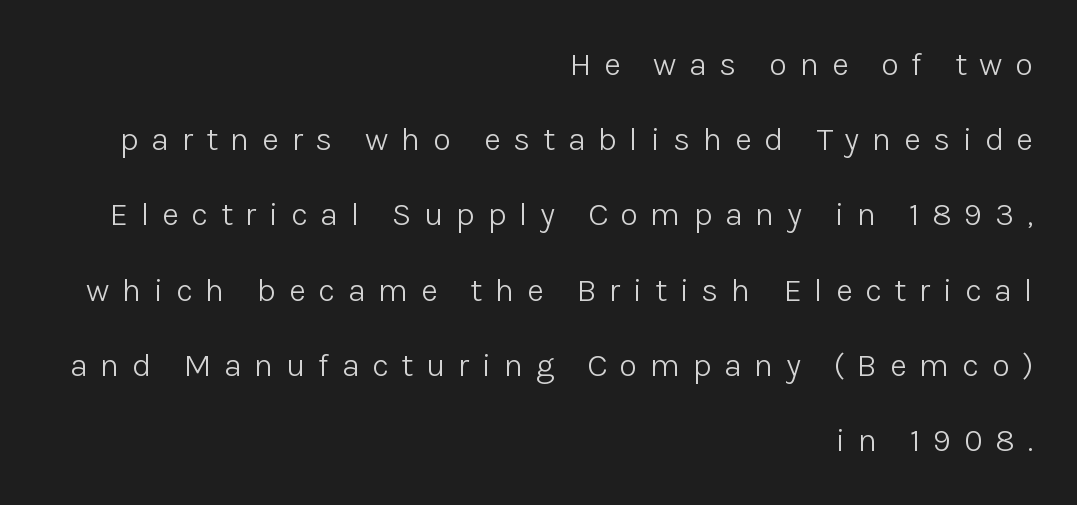
This rendering widens character spacing well past its baseline value. This sample has the flowing, uneven cadence of proportional lettering. The space beneath each line is pristine and unruled. The paragraph shown leans on its right margin.
